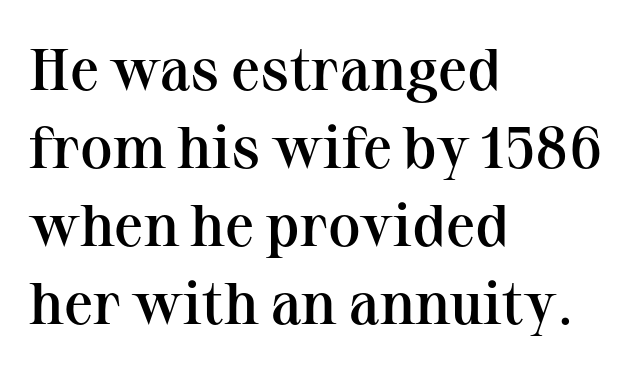
Q: Is the text bold? A: Semi-bold.
Q: Is the text italic (slanted)? A: No, it is upright.
Q: Is the typeface a serif or a sans-serif typeface? A: Serif.
Q: Is the text underlined? A: No.
Q: How is the paragraph aligned? A: Left-aligned.
Q: Is the spacing between letters normal or unusually wide? A: Normal.
Q: Is the spacing between lines tight, normal or loose? A: Normal.
Q: Width (condensed, normal, or wide)? A: Normal.
Q: Stroke contrast? A: Medium.
Q: x-height? A: Medium.
Q: Monospaced? A: No.
